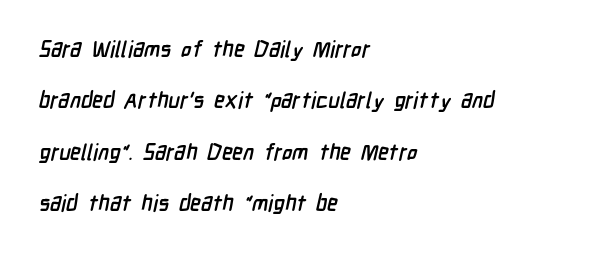
Q: Is the text bold? A: Yes.
Q: Is the text underlined? A: No.
Q: How is the paragraph aligned? A: Left-aligned.
Q: Is the spacing between letters normal or unusually wide? A: Normal.
Q: Is the spacing between lines tight, normal or loose? A: Loose.
